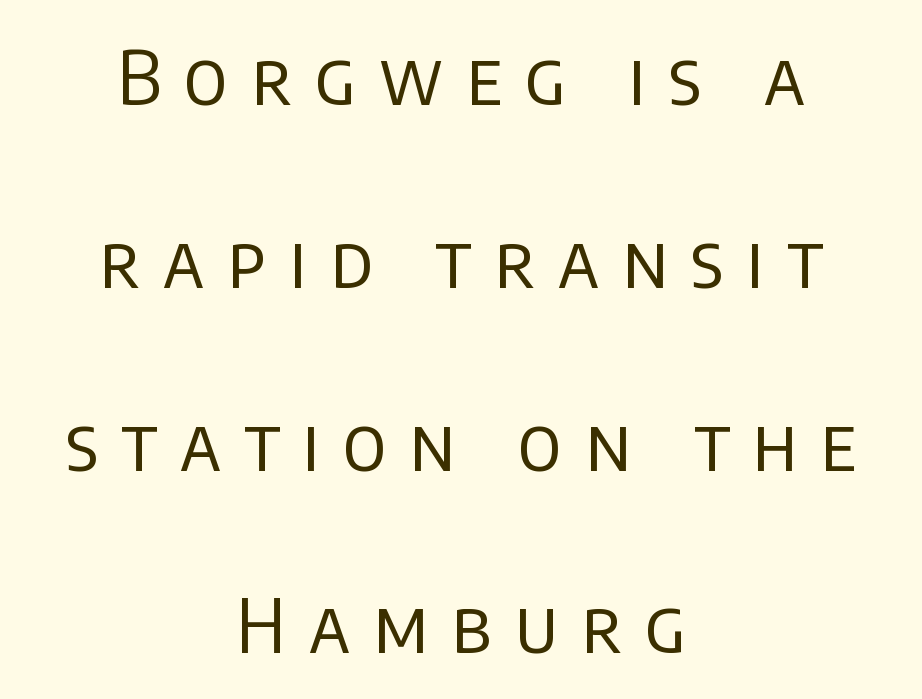
{"serif": "no", "italic": "no", "bold": "no", "weight": "regular", "width": "normal", "stroke_contrast": "low", "x_height": "large", "monospaced": "no", "underline": "no", "align": "center", "line_spacing": "loose", "line_spacing_ratio": 2.47, "letter_spacing": "wide", "letter_spacing_em": 0.31, "glyph_px": 74}
